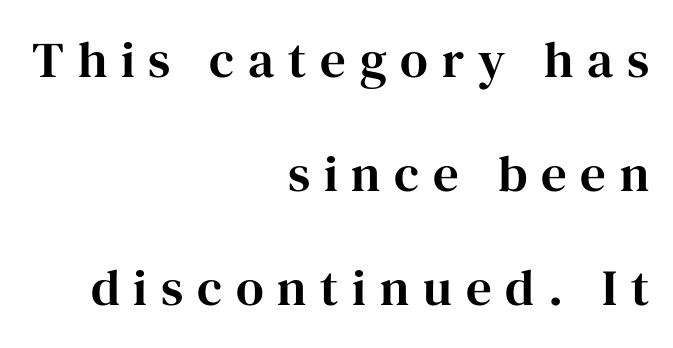
{"serif": "yes", "italic": "no", "width": "normal", "stroke_contrast": "high", "x_height": "medium", "monospaced": "no", "underline": "no", "align": "right", "line_spacing": "loose", "line_spacing_ratio": 2.24, "letter_spacing": "wide", "letter_spacing_em": 0.27, "glyph_px": 51}
